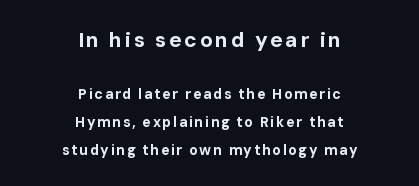
The image shows 21 px bold type, upright; set centered, loose line spacing (2.0x), not underlined; the first (top) block is 1.5x larger.
